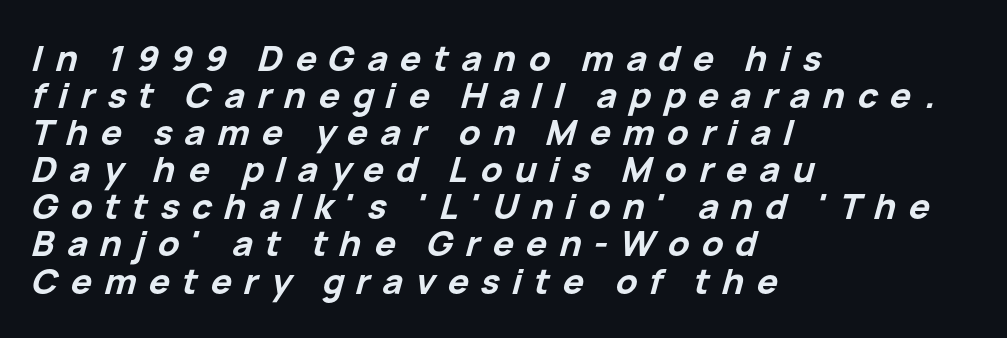
{"italic": "yes", "lean": "right", "slant_degrees": 15, "bold": "yes", "weight": "bold", "width": "normal", "stroke_contrast": "low", "x_height": "medium", "monospaced": "no", "underline": "no", "align": "left", "line_spacing": "tight", "line_spacing_ratio": 1.06, "letter_spacing": "wide", "letter_spacing_em": 0.35, "glyph_px": 35}
